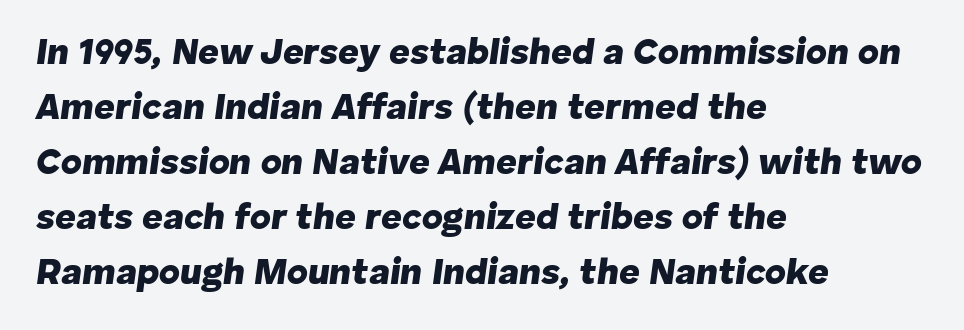
The image shows 36 px heavy type, italic (leaning right); set left-aligned, normal line spacing (1.53x), normal letter spacing, not underlined; low stroke contrast and a medium x-height.
